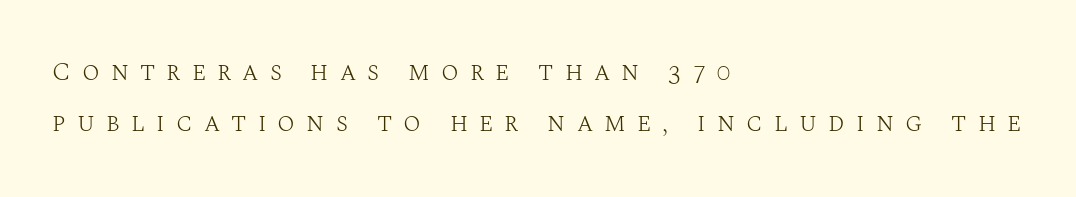
Is the letter spacing exaggerated? Yes — the characters are pushed far apart. Words float on clear page, feet unadorned. Bold? No — there's no thickening of the strokes. Visually the block forms a straight wall on the left and a jagged coastline on the right.
